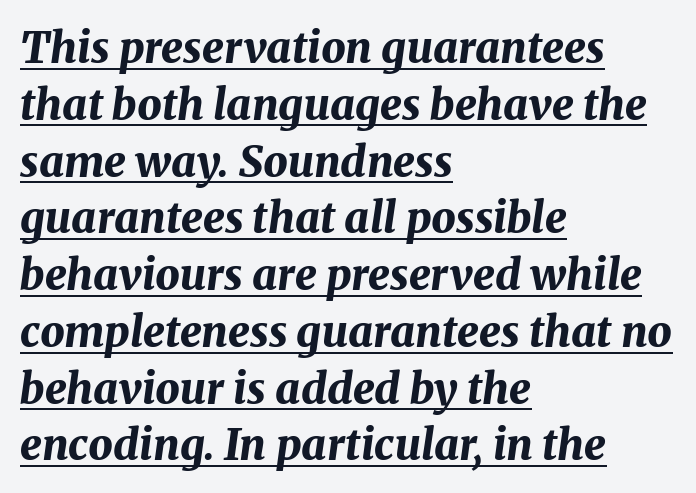
{"italic": "yes", "lean": "right", "slant_degrees": 8, "bold": "yes", "weight": "bold", "width": "normal", "stroke_contrast": "medium", "x_height": "medium", "monospaced": "no", "underline": "yes", "align": "left", "line_spacing": "normal", "line_spacing_ratio": 1.32, "letter_spacing": "normal", "letter_spacing_em": 0.0, "glyph_px": 43}
